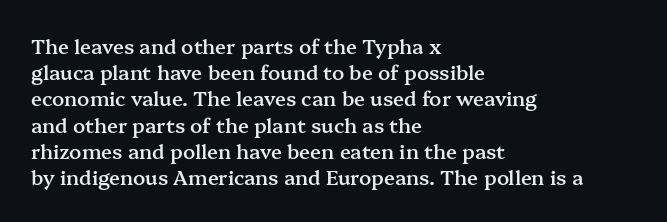
{"italic": "no", "bold": "semi", "underline": "no", "align": "left", "line_spacing": "normal", "line_spacing_ratio": 1.31, "letter_spacing": "normal", "letter_spacing_em": 0.0, "glyph_px": 20}
